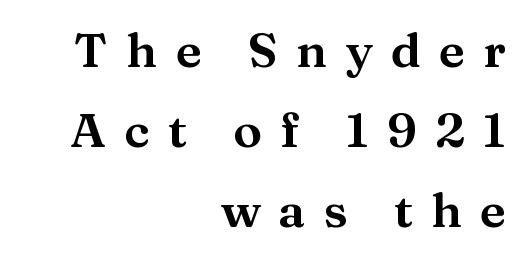
Q: Is the text italic (slanted)? A: No, it is upright.
Q: Is the typeface a serif or a sans-serif typeface? A: Serif.
Q: Is the text underlined? A: No.
Q: How is the paragraph aligned? A: Right-aligned.
Q: Is the spacing between letters normal or unusually wide? A: Unusually wide.
Q: Is the spacing between lines tight, normal or loose? A: Normal.
Q: Width (condensed, normal, or wide)? A: Wide.
Q: Stroke contrast? A: Medium.
Q: x-height? A: Medium.
Q: Monospaced? A: No.
